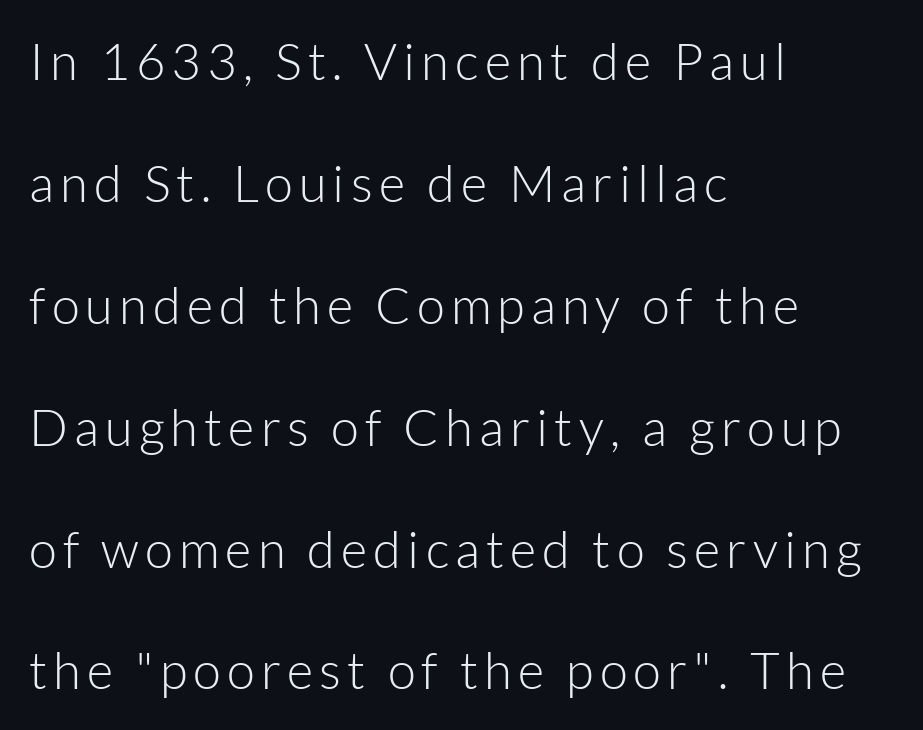
The designer dialed line spacing up above the default. The typography opts for an upright posture over an oblique one. Each row of text sits above clean, open space. Classification — sans serif. These lines are rendered in a variable-pitch font.
